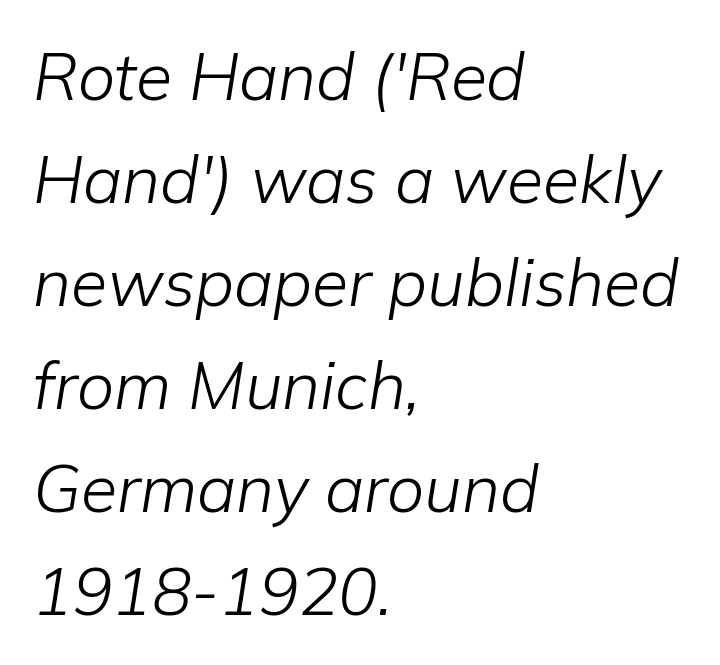
In CSS terms this would be text-align: left. The letters look calm and open, with moderate or lighter stems. The whole block is typeset with a tilt. Normally led — the rows are evenly, conventionally spaced. Looks like regular typesetting: each glyph gets only the width it needs.
